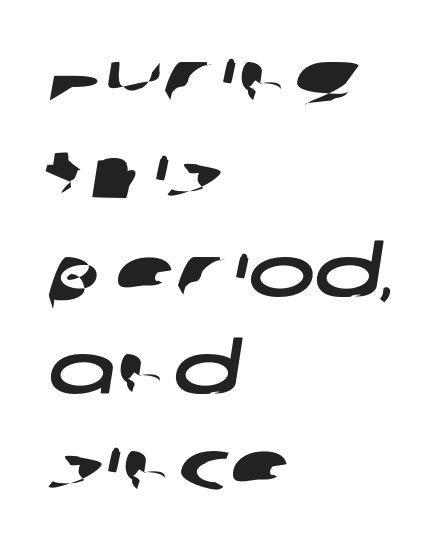
Q: Is the typeface a serif or a sans-serif typeface? A: Sans-serif.
Q: Is the text underlined? A: No.
Q: How is the paragraph aligned? A: Left-aligned.
Q: Is the spacing between letters normal or unusually wide? A: Normal.
Q: Is the spacing between lines tight, normal or loose? A: Normal.
Q: Width (condensed, normal, or wide)? A: Wide.
Q: Stroke contrast? A: Low.
Q: x-height? A: Large.
Q: Monospaced? A: No.
